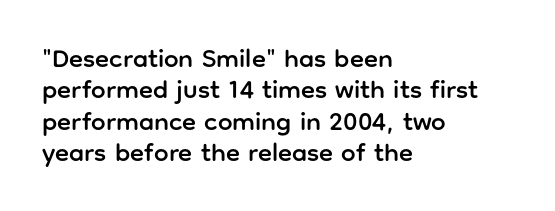
Tracking value appears to be zero — textbook default spacing. Rendered with straight, roman letterforms. Short and long lines alike share a common starting point at left. A bare baseline throughout the passage.
